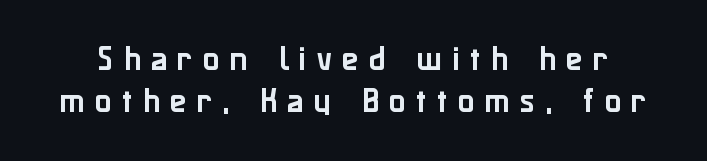
The image shows 28 px sans-serif type, upright; set normal line spacing (1.49x), unusually wide letter spacing (+0.35 em), not underlined; low stroke contrast and a medium x-height.
